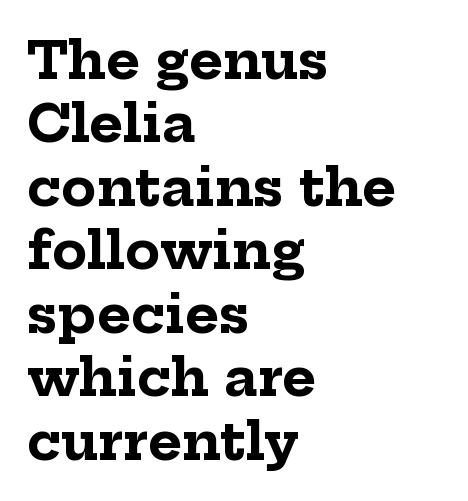
Q: Is the text bold? A: Yes.
Q: Is the text italic (slanted)? A: No, it is upright.
Q: Is the typeface a serif or a sans-serif typeface? A: Serif.
Q: Is the text underlined? A: No.
Q: How is the paragraph aligned? A: Left-aligned.
Q: Is the spacing between letters normal or unusually wide? A: Normal.
Q: Width (condensed, normal, or wide)? A: Normal.
Q: Stroke contrast? A: Low.
Q: x-height? A: Medium.
Q: Monospaced? A: No.
